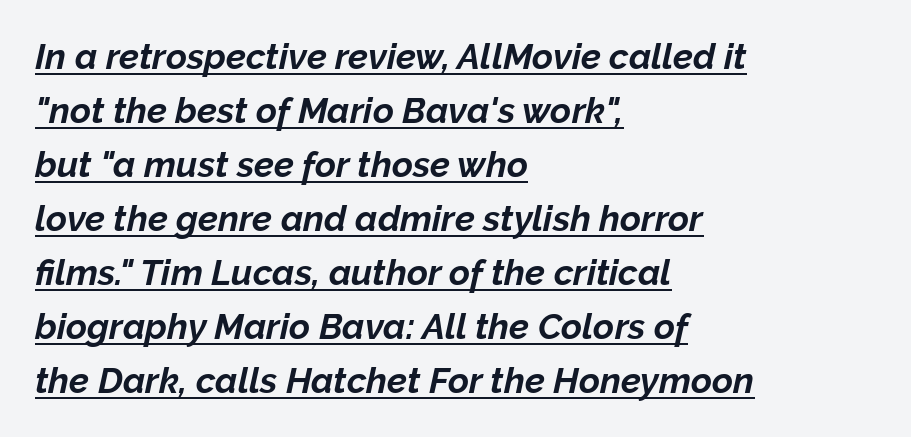
{"italic": "yes", "lean": "right", "slant_degrees": 12, "bold": "yes", "weight": "bold", "width": "normal", "stroke_contrast": "low", "x_height": "medium", "monospaced": "no", "underline": "yes", "align": "left", "line_spacing": "normal", "line_spacing_ratio": 1.5, "letter_spacing": "normal", "letter_spacing_em": 0.0, "glyph_px": 36}
